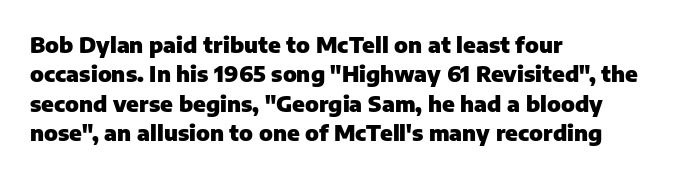
{"italic": "no", "bold": "yes", "underline": "no", "align": "left", "line_spacing": "normal", "line_spacing_ratio": 1.34, "letter_spacing": "normal", "letter_spacing_em": 0.0, "glyph_px": 22}
